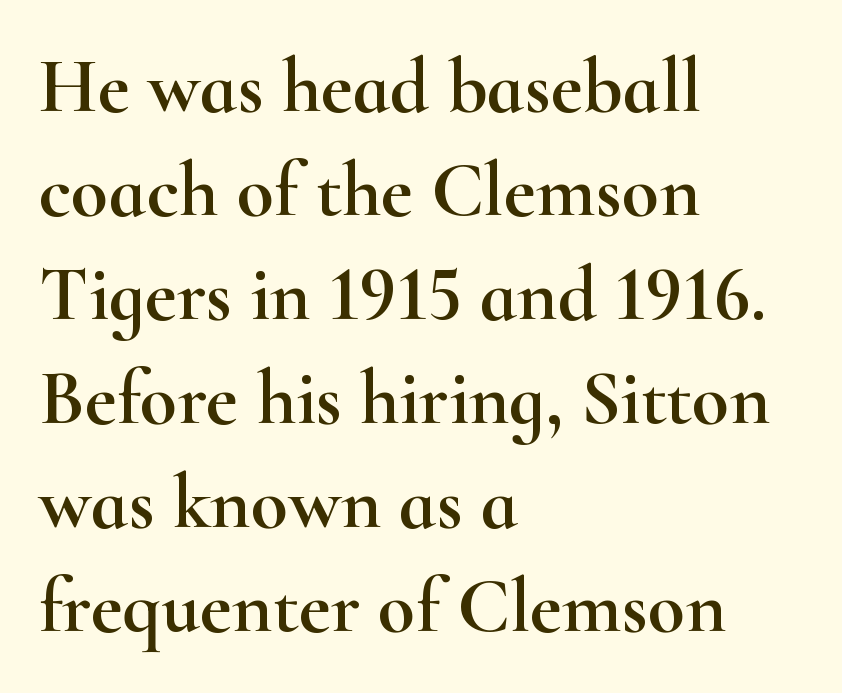
{"serif": "yes", "italic": "no", "width": "wide", "stroke_contrast": "high", "x_height": "small", "monospaced": "no", "underline": "no", "align": "left", "line_spacing": "normal", "line_spacing_ratio": 1.35, "letter_spacing": "normal", "letter_spacing_em": 0.0, "glyph_px": 77}
